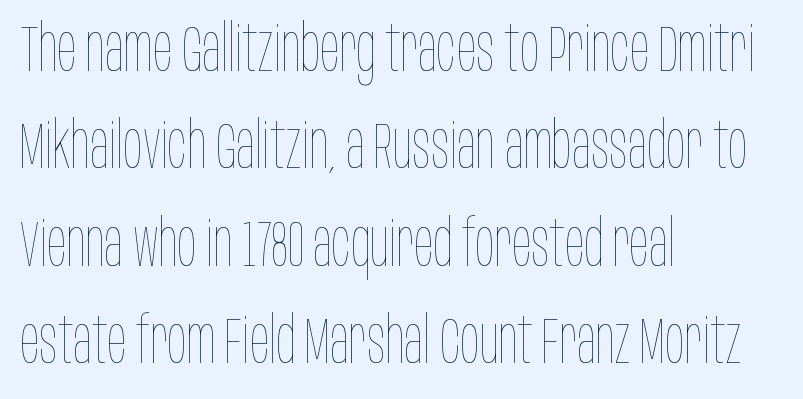
The space between consecutive lines is moderate. Ordinary non-slanted type is in use. The letterforms sit at book weight or below. Alignment: flush left.
